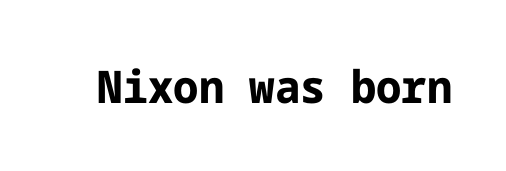
{"serif": "no", "italic": "no", "bold": "yes", "weight": "bold", "width": "normal", "stroke_contrast": "low", "x_height": "medium", "underline": "no", "letter_spacing": "normal", "letter_spacing_em": 0.0, "glyph_px": 45}
